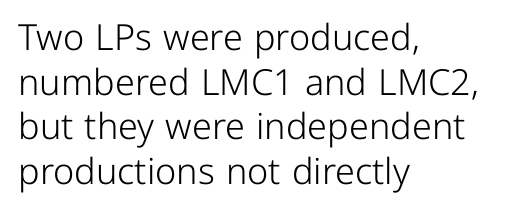
{"serif": "no", "italic": "no", "bold": "no", "weight": "light", "width": "normal", "stroke_contrast": "low", "x_height": "medium", "monospaced": "no", "underline": "no", "align": "left", "line_spacing_ratio": 1.24, "letter_spacing": "normal", "letter_spacing_em": 0.0, "glyph_px": 36}
